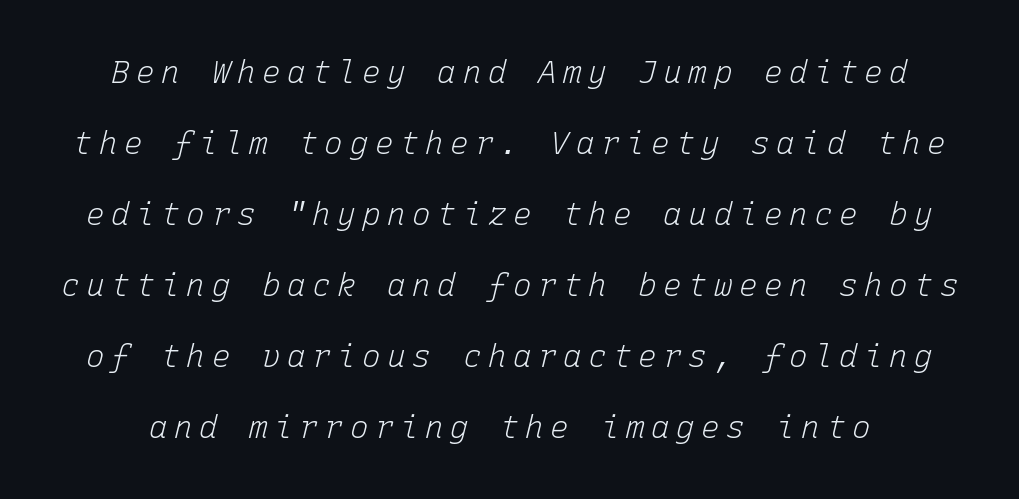
Characters are canted at an angle relative to the baseline's perpendicular. This sample uses expanded letter spacing, leaving extra air between glyphs. The passage shown is not bold in any degree. Each row of text sits above clean, open space.
